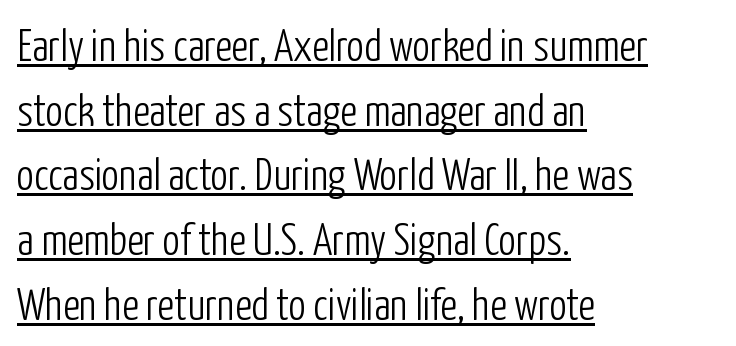
If you drew a ruler down the left edge, every line would touch it. The specimen reads as upright at a glance. The typesetting does not lean heavy: it is not bold. Font category for this specimen: sans-serif. Students, note that the glyphs here touch the page at normal intervals. Emphasis is given by a line drawn under the lettering.
